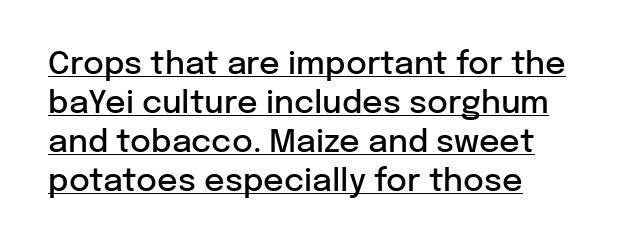
{"serif": "no", "italic": "no", "bold": "semi", "weight": "semibold", "width": "normal", "stroke_contrast": "low", "x_height": "medium", "monospaced": "no", "underline": "yes", "align": "left", "line_spacing_ratio": 1.22, "letter_spacing": "normal", "letter_spacing_em": 0.0, "glyph_px": 32}
